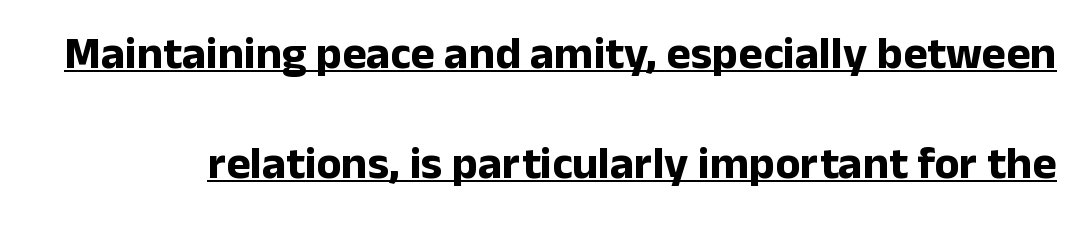
{"serif": "no", "italic": "no", "bold": "yes", "weight": "bold", "width": "normal", "stroke_contrast": "low", "x_height": "medium", "monospaced": "no", "underline": "yes", "line_spacing": "loose", "line_spacing_ratio": 2.39, "letter_spacing": "normal", "letter_spacing_em": 0.0, "glyph_px": 46}
